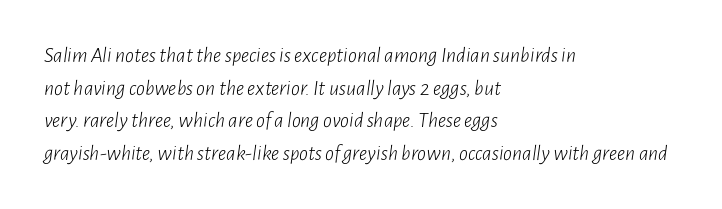
The lines sit at an ordinary, default distance from one another. Caption: standard tracking, unaltered. No letter is thick-stroked: the sample isn't bold. Alignment: flush left. The letters are slanted; this is an italic face.
